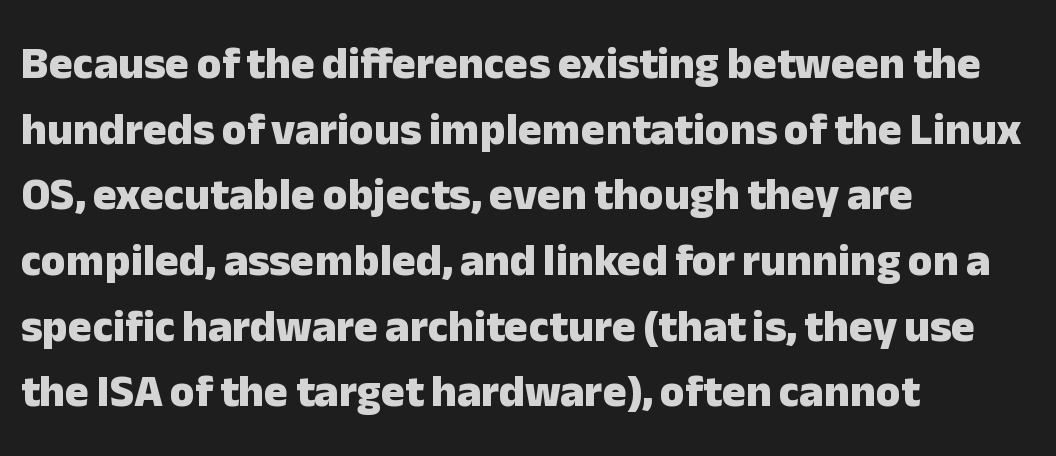
Q: Is the text bold? A: Yes.
Q: Is the text italic (slanted)? A: No, it is upright.
Q: Is the typeface a serif or a sans-serif typeface? A: Sans-serif.
Q: Is the text underlined? A: No.
Q: How is the paragraph aligned? A: Left-aligned.
Q: Is the spacing between letters normal or unusually wide? A: Normal.
Q: Is the spacing between lines tight, normal or loose? A: Normal.
Q: Width (condensed, normal, or wide)? A: Normal.
Q: Stroke contrast? A: Low.
Q: x-height? A: Medium.
Q: Monospaced? A: No.
